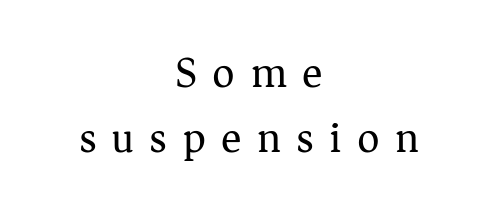
The image shows 43 px regular-weight serif type, upright; set centered, normal line spacing (1.52x), unusually wide letter spacing (+0.36 em), not underlined; medium stroke contrast and a medium x-height.
